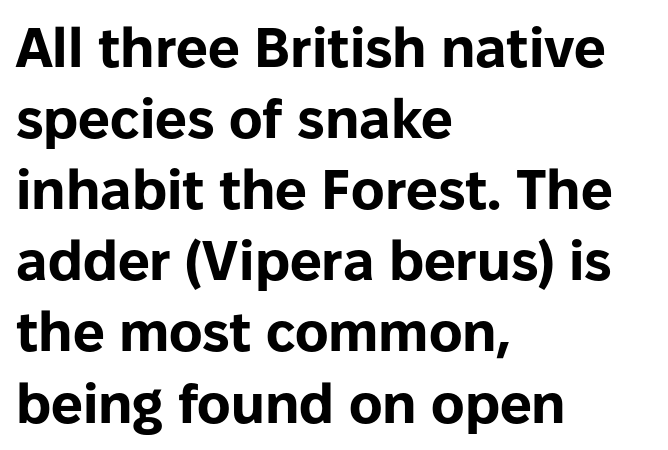
The tracking reads as untouched default to a designer's eye. Check under the words: just untouched page. Unlike italic type, these characters show no tilt at all. Horizontally, the lines are justified to the leading edge only. Students, observe: this is what conventionally led text looks like.
